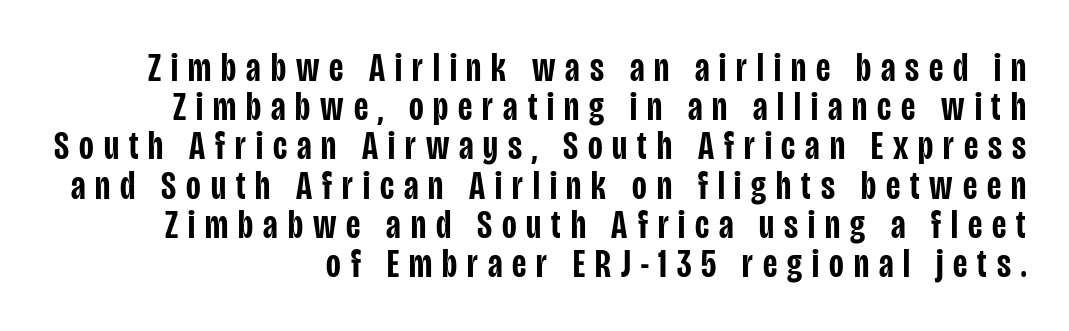
No word sits above an underline. The leading is snug, giving the passage a crowded texture. Character widths vary here, with narrow letters taking less room than wide ones. Short note: letters widely spaced.
